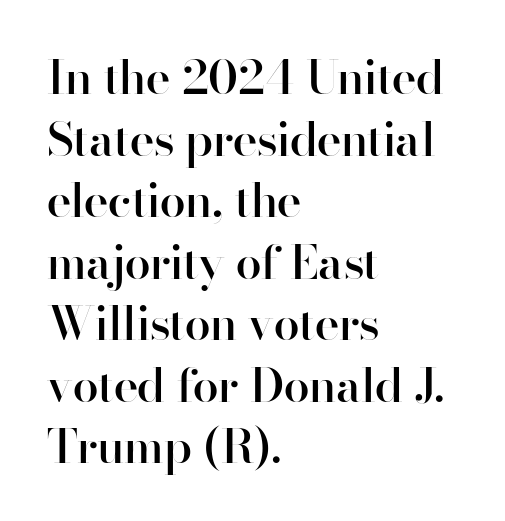
Q: Is the text bold? A: Semi-bold.
Q: Is the text italic (slanted)? A: No, it is upright.
Q: Is the typeface a serif or a sans-serif typeface? A: Sans-serif.
Q: Is the text underlined? A: No.
Q: How is the paragraph aligned? A: Left-aligned.
Q: Is the spacing between letters normal or unusually wide? A: Normal.
Q: Is the spacing between lines tight, normal or loose? A: Normal.
Q: Width (condensed, normal, or wide)? A: Normal.
Q: Stroke contrast? A: High.
Q: x-height? A: Small.
Q: Monospaced? A: No.
